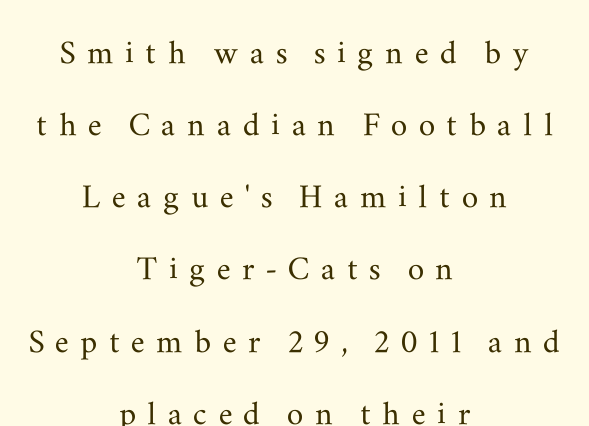
{"serif": "yes", "italic": "no", "width": "wide", "stroke_contrast": "medium", "x_height": "small", "monospaced": "no", "underline": "no", "align": "center", "line_spacing_ratio": 1.76, "letter_spacing": "wide", "letter_spacing_em": 0.28, "glyph_px": 41}
